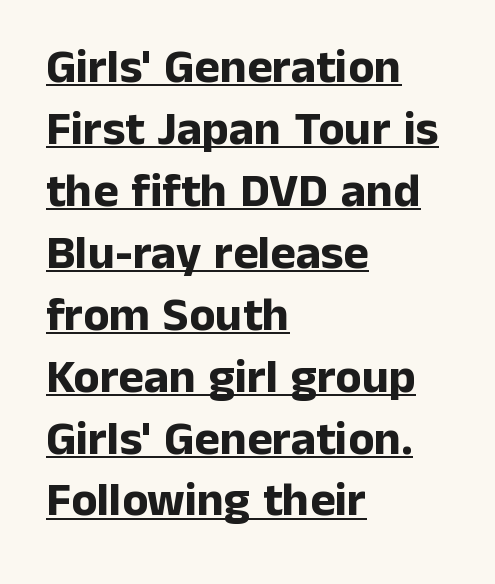
Q: Is the text bold? A: Yes.
Q: Is the text italic (slanted)? A: No, it is upright.
Q: Is the typeface a serif or a sans-serif typeface? A: Sans-serif.
Q: Is the text underlined? A: Yes.
Q: How is the paragraph aligned? A: Left-aligned.
Q: Is the spacing between letters normal or unusually wide? A: Normal.
Q: Is the spacing between lines tight, normal or loose? A: Normal.
Q: Width (condensed, normal, or wide)? A: Normal.
Q: Stroke contrast? A: Low.
Q: x-height? A: Medium.
Q: Monospaced? A: No.
